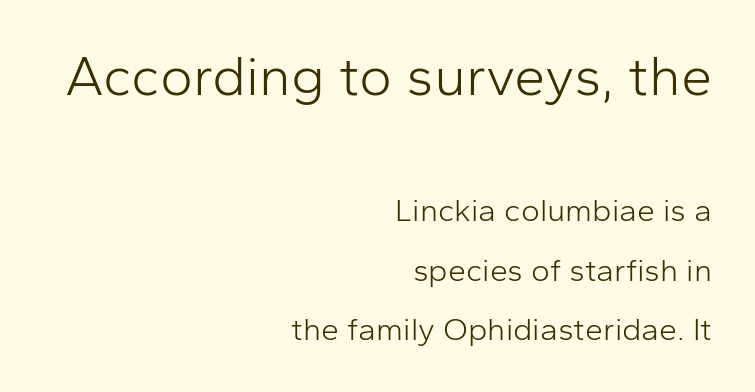
Stroke thickness stays within the range of a standard reading face or lighter. Whoever set this made the first block the dominant, larger element. The type is set solid horizontally, with unmodified tracking. Do the characters align in a grid? No, the font is proportional. Words float on clear page, feet unadorned.
